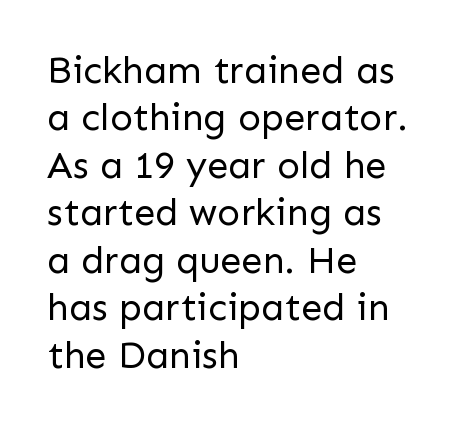
The space directly below the letters is spotless. The lines sit at an ordinary, default distance from one another. The passage shown is typed in a proportional face where columns would drift. Each stroke keeps to a modest, everyday thickness or less. Examine the stroke ends and you'll find no serifs.
